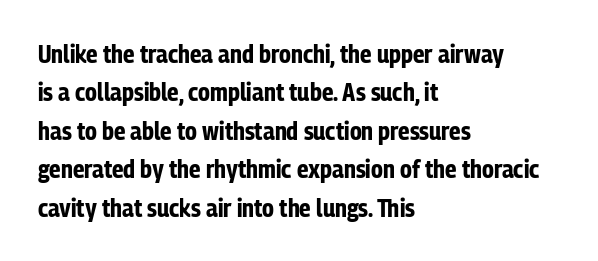
{"italic": "no", "bold": "yes", "underline": "no", "align": "left", "line_spacing": "normal", "line_spacing_ratio": 1.54, "letter_spacing": "normal", "letter_spacing_em": 0.0, "glyph_px": 25}
